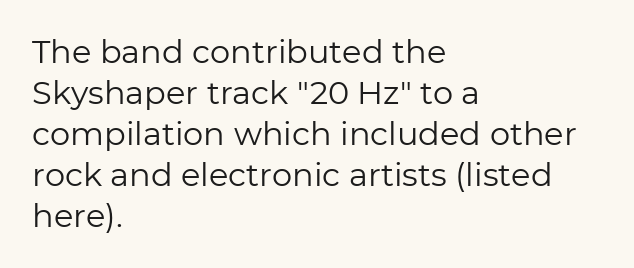
This sample is left-justified, so line endings fall wherever the words run out. Clear beneath every line of the passage. Regular leading. The letterforms sit shoulder to shoulder at normal distance. You could not count columns in this text — the font is proportionally spaced.
